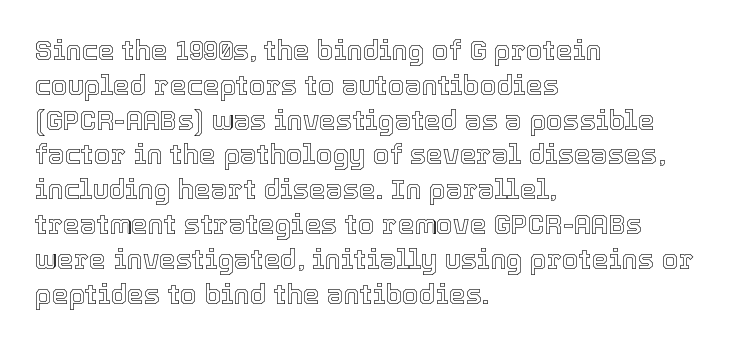
Students, observe: this is what conventionally led text looks like. This sample uses plain, unmodified letter spacing. Nobody drew a line under any word here. The typesetter chose a ragged-right arrangement here. Style check: upright.
